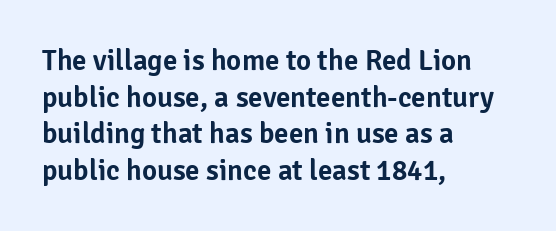
The image shows 29 px sans-serif type, upright; set left-aligned, normal line spacing (1.26x), normal letter spacing, not underlined; low stroke contrast and a medium x-height.
